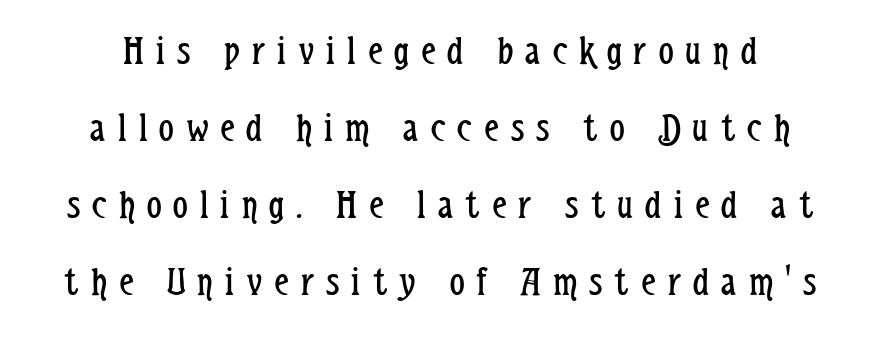
Q: Is the text bold? A: No.
Q: Is the text italic (slanted)? A: No, it is upright.
Q: Is the typeface a serif or a sans-serif typeface? A: Sans-serif.
Q: Is the text underlined? A: No.
Q: Is the spacing between letters normal or unusually wide? A: Unusually wide.
Q: Width (condensed, normal, or wide)? A: Condensed.
Q: Stroke contrast? A: Low.
Q: x-height? A: Medium.
Q: Monospaced? A: No.
